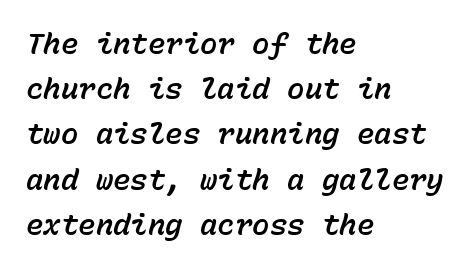
{"italic": "yes", "lean": "right", "slant_degrees": 15, "width": "normal", "stroke_contrast": "low", "x_height": "medium", "monospaced": "yes", "underline": "no", "align": "left", "line_spacing": "normal", "line_spacing_ratio": 1.56, "letter_spacing": "normal", "letter_spacing_em": 0.0, "glyph_px": 29}
